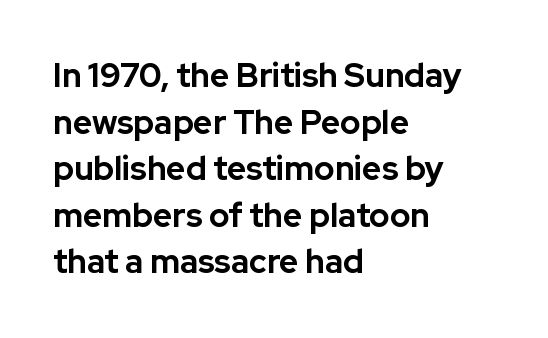
The rendering keeps characters at their native spacing. The passage is arranged the way most books set body copy — flush left. Varying glyph widths throughout — classic text-font behaviour. Typographic density is high because the face is bold.
